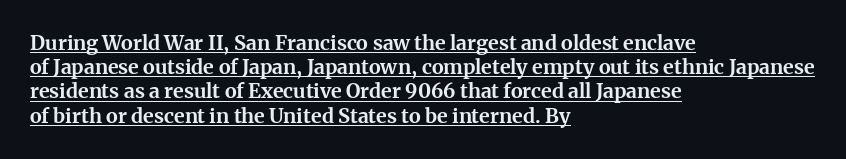
The image shows 20 px bold type, upright; set left-aligned, line spacing 1.21x, normal letter spacing, underlined.
